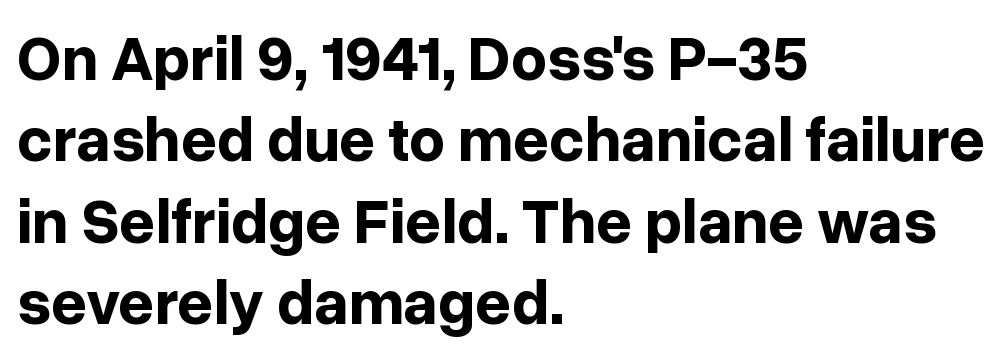
The image shows 63 px bold sans-serif type, upright; set left-aligned, normal line spacing (1.29x), normal letter spacing, not underlined; low stroke contrast and a medium x-height.
